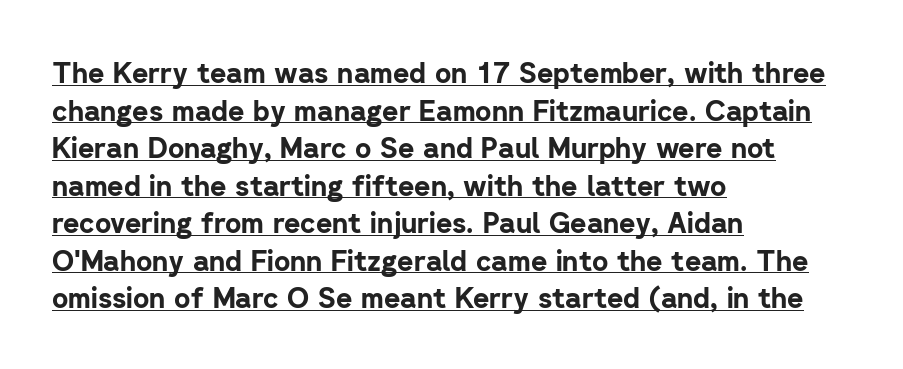
The image shows 28 px bold sans-serif type, upright; set left-aligned, normal line spacing (1.34x), normal letter spacing, underlined; low stroke contrast and a medium x-height.
